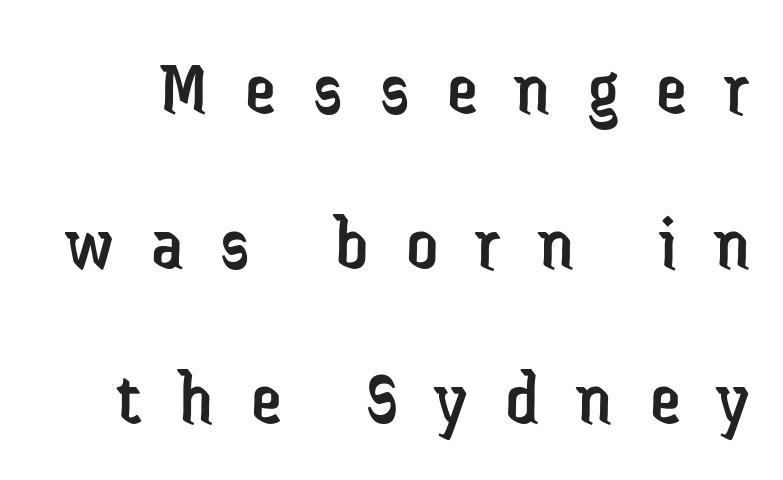
Each letter keeps its own natural width here, so spacing adapts to shape. Loosely led — the rows are spread out. Stroke thickness stays within the range of a standard reading face or lighter. To sum up the face: it is a sans, with no serifs. Ascenders rise straight up at ninety degrees. The tracking jumps out immediately: characters are airy and widely separated.
